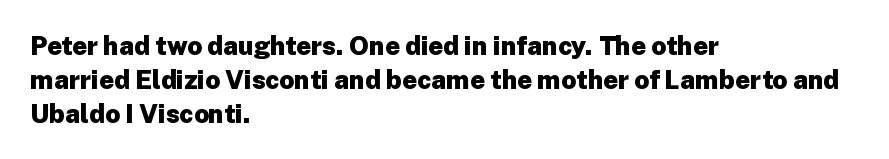
{"italic": "no", "bold": "yes", "underline": "no", "align": "left", "line_spacing": "normal", "line_spacing_ratio": 1.3, "letter_spacing": "normal", "letter_spacing_em": 0.0, "glyph_px": 26}
